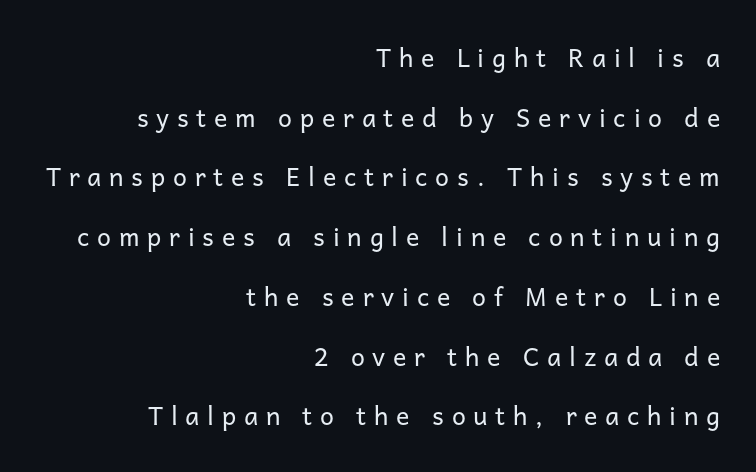
The image shows 25 px text type, upright; set right-aligned, loose line spacing (2.39x), unusually wide letter spacing (+0.31 em), not underlined.
